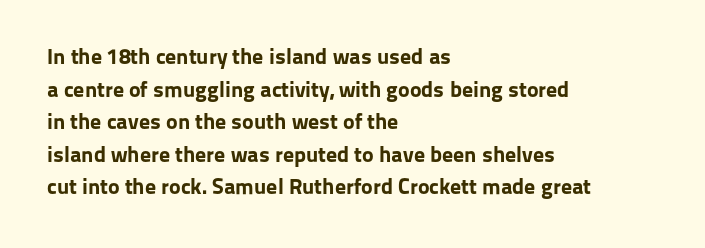
The image shows 22 px bold type, upright; set left-aligned, normal line spacing (1.48x), normal letter spacing, not underlined.
